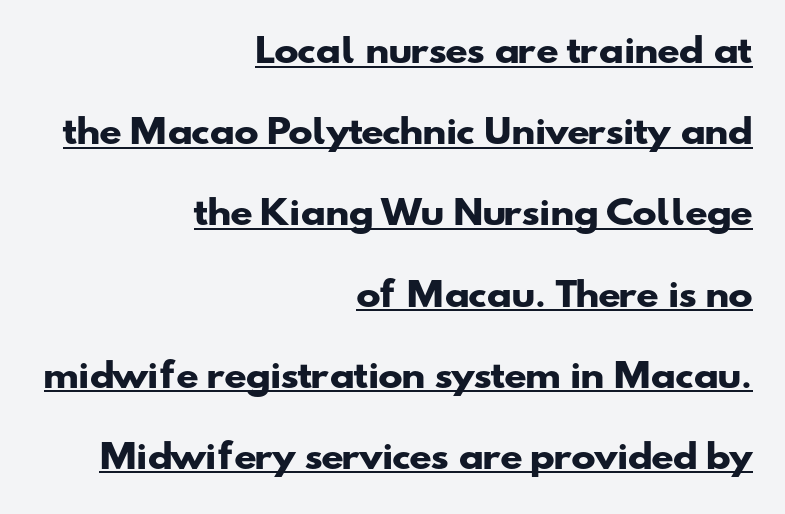
The image shows 33 px heavy, wide sans-serif type; set right-aligned, loose line spacing (2.46x), normal letter spacing, underlined; low stroke contrast and a small x-height.
